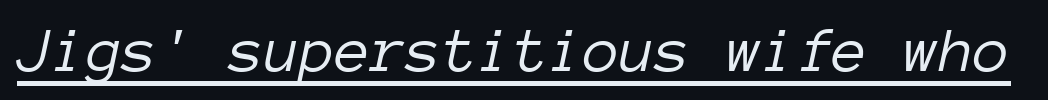
The letterforms sit shoulder to shoulder at normal distance. The lettering tilts uniformly, giving the passage an italic look. The rendered words wear a rule along their underside. Unbolded letterforms with no extra heft.
